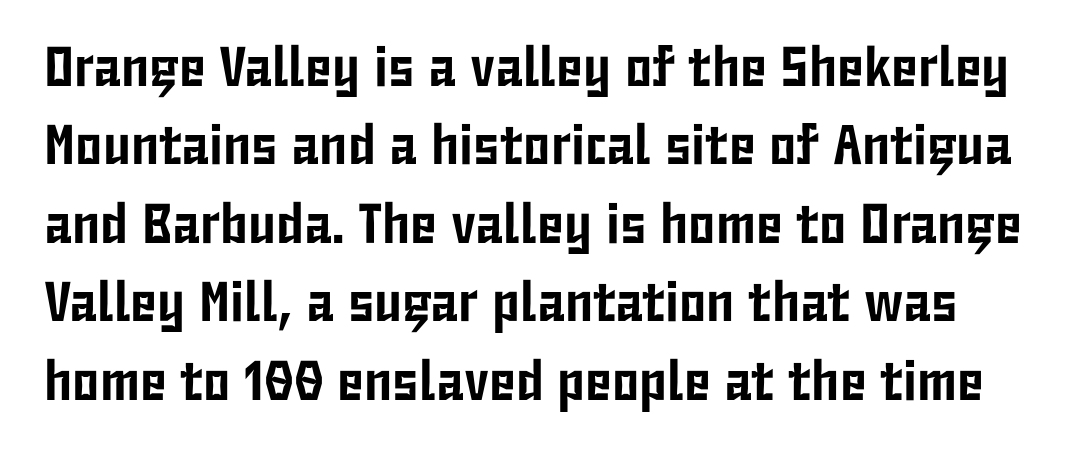
{"serif": "no", "italic": "no", "width": "condensed", "stroke_contrast": "low", "x_height": "medium", "monospaced": "no", "underline": "no", "line_spacing": "normal", "line_spacing_ratio": 1.4, "letter_spacing": "normal", "letter_spacing_em": 0.0, "glyph_px": 56}
